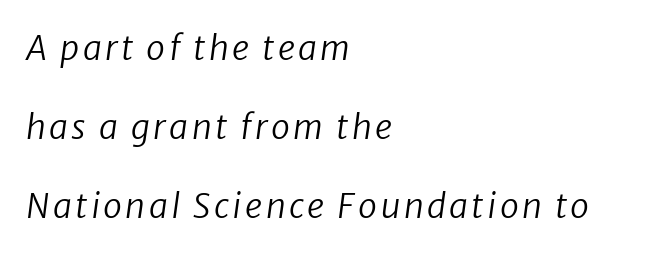
{"italic": "yes", "lean": "right", "slant_degrees": 8, "bold": "no", "weight": "regular", "width": "normal", "stroke_contrast": "low", "x_height": "medium", "monospaced": "no", "underline": "no", "align": "left", "line_spacing": "loose", "line_spacing_ratio": 2.33, "glyph_px": 34}
